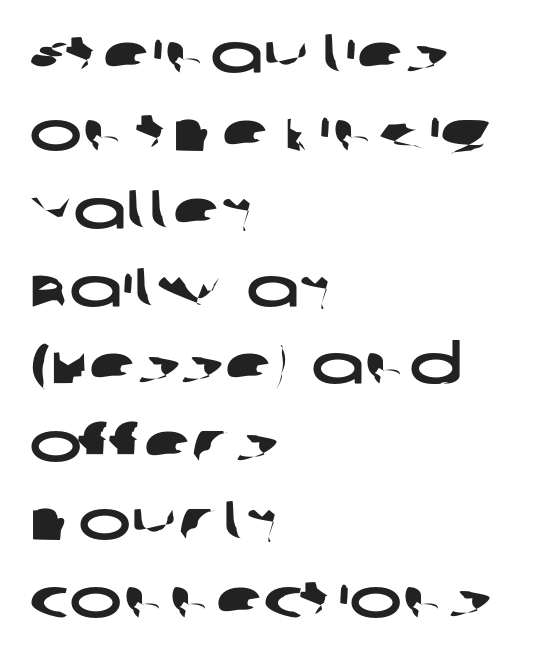
Layout note: lines flush left. The passage shown stacks its lines at a standard gap. Is the letter spacing exaggerated? No — it looks like the ordinary default. Here the designer chose a conventional face with non-uniform glyph widths.
